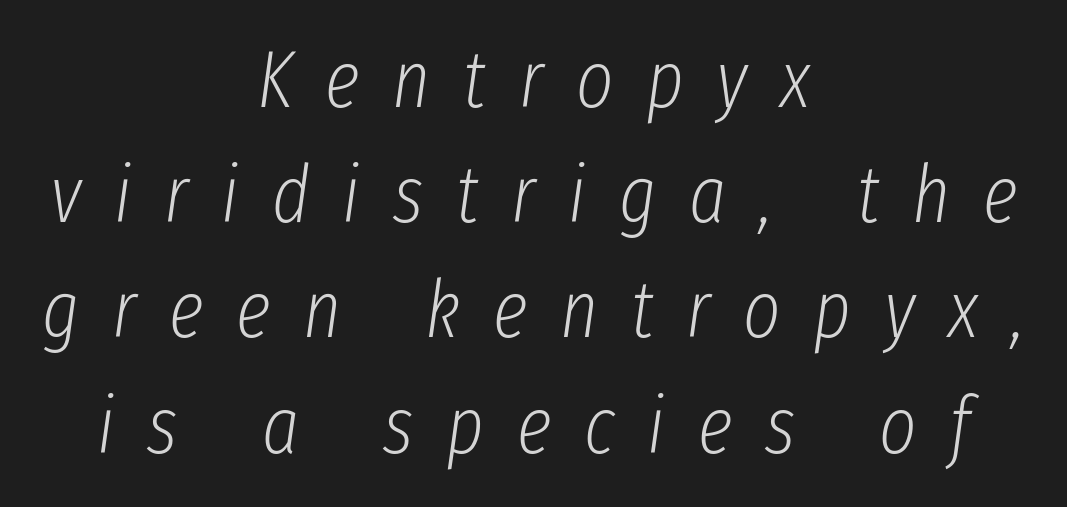
Q: Is the text bold? A: No.
Q: Is the text italic (slanted)? A: Yes, it leans right by about 8 degrees.
Q: Is the text underlined? A: No.
Q: How is the paragraph aligned? A: Centered.
Q: Is the spacing between letters normal or unusually wide? A: Unusually wide.
Q: Is the spacing between lines tight, normal or loose? A: Normal.
Q: Width (condensed, normal, or wide)? A: Condensed.
Q: Stroke contrast? A: Low.
Q: x-height? A: Medium.
Q: Monospaced? A: No.
